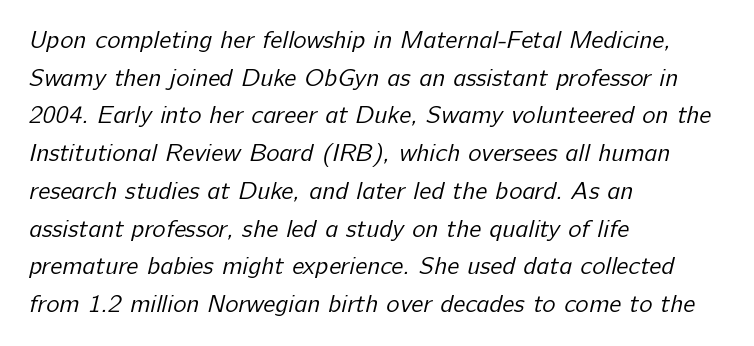
The image shows 25 px text type; set left-aligned, normal line spacing (1.51x), normal letter spacing, not underlined.
